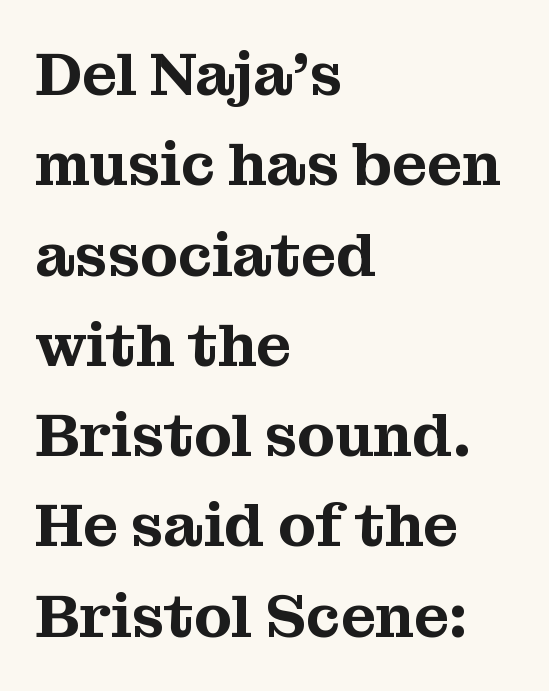
Q: Is the text italic (slanted)? A: No, it is upright.
Q: Is the typeface a serif or a sans-serif typeface? A: Serif.
Q: Is the text underlined? A: No.
Q: How is the paragraph aligned? A: Left-aligned.
Q: Is the spacing between letters normal or unusually wide? A: Normal.
Q: Is the spacing between lines tight, normal or loose? A: Normal.
Q: Width (condensed, normal, or wide)? A: Normal.
Q: Stroke contrast? A: Medium.
Q: x-height? A: Medium.
Q: Monospaced? A: No.
